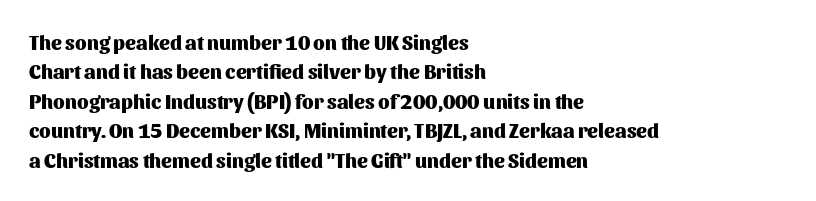
{"italic": "no", "bold": "yes", "underline": "no", "align": "left", "line_spacing": "normal", "line_spacing_ratio": 1.47, "letter_spacing": "normal", "letter_spacing_em": 0.0, "glyph_px": 20}
